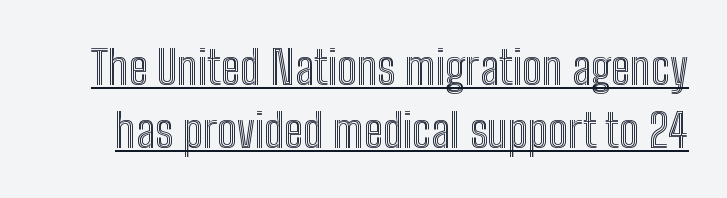
{"italic": "no", "width": "condensed", "x_height": "medium", "monospaced": "no", "underline": "yes", "line_spacing": "normal", "line_spacing_ratio": 1.37, "letter_spacing": "normal", "letter_spacing_em": 0.0, "glyph_px": 46}
